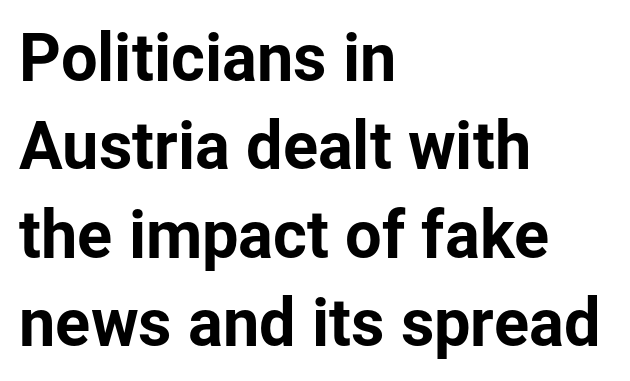
The image shows 65 px sans-serif type, upright; set left-aligned, normal line spacing (1.36x), normal letter spacing, not underlined; low stroke contrast and a medium x-height.
